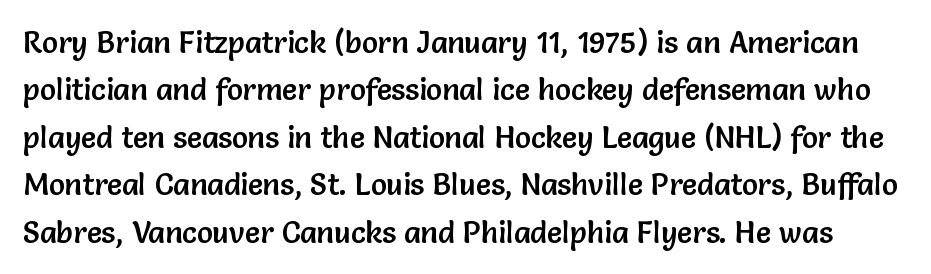
Notice how descenders clear the ascenders below comfortably — that's standard leading. Font category for this specimen: sans-serif. Descenders are the only things crossing below the line. This sample has the flowing, uneven cadence of proportional lettering. What stands out about the letter spacing? Nothing — it is the standard amount. A typesetter would mark this as roman, not italic.
